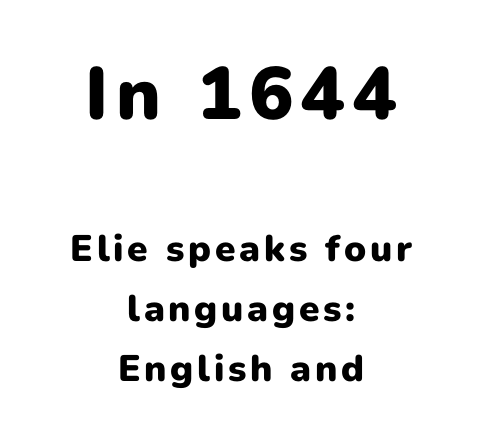
Is there any slant? The stems are plumb. Do the characters align in a grid? No, the font is proportional. The line-height multiplier appears to be the usual default. Heft: maximum for text — a bold. The passage shown is typeset with a sans-serif family. Typeset on center — no edge is straight.
